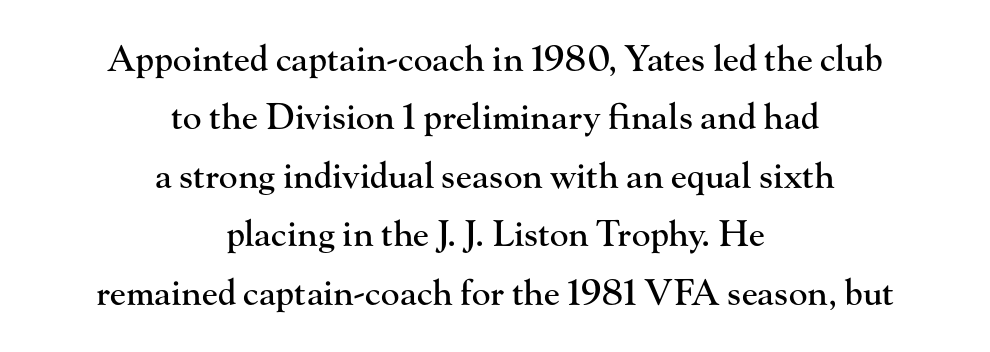
Q: Is the text italic (slanted)? A: No, it is upright.
Q: Is the typeface a serif or a sans-serif typeface? A: Serif.
Q: Is the text underlined? A: No.
Q: How is the paragraph aligned? A: Centered.
Q: Is the spacing between letters normal or unusually wide? A: Normal.
Q: Is the spacing between lines tight, normal or loose? A: Normal.
Q: Width (condensed, normal, or wide)? A: Normal.
Q: Stroke contrast? A: High.
Q: x-height? A: Small.
Q: Monospaced? A: No.
